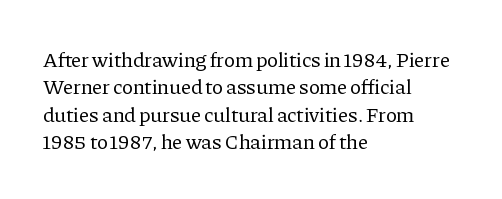
Reading down the block, your eye returns to a fixed left position each line. The weight tops out at a normal text grade. Interline gaps are of average width in this sample. The letters sit at their default tracking, neither squeezed nor spread.
